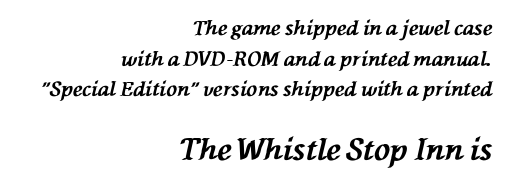
{"italic": "yes", "lean": "left", "slant_degrees": 76, "bold": "yes", "weight": "bold", "width": "normal", "stroke_contrast": "medium", "x_height": "medium", "monospaced": "no", "underline": "no", "align": "right", "line_spacing": "normal", "line_spacing_ratio": 1.53, "letter_spacing": "normal", "letter_spacing_em": 0.0, "larger_block": "second", "size_ratio": 1.5, "glyph_px": 30}
